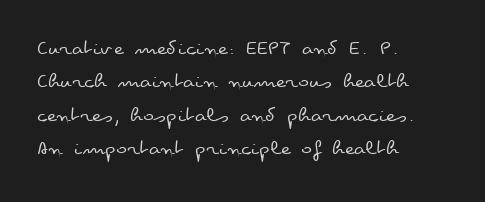
{"italic": "no", "bold": "no", "underline": "no", "align": "left", "line_spacing": "normal", "line_spacing_ratio": 1.45, "letter_spacing": "normal", "letter_spacing_em": 0.0, "glyph_px": 23}
